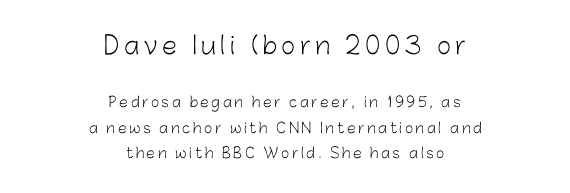
Q: Is the text bold? A: No.
Q: Is the text italic (slanted)? A: No, it is upright.
Q: Is the text underlined? A: No.
Q: How is the paragraph aligned? A: Centered.
Q: Which block of text is set in a larger size, the first (top) or the second (bottom)? A: The first (top) one.
